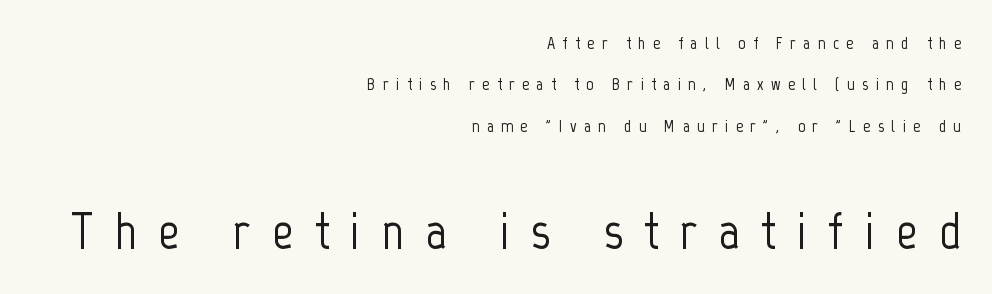
The passage shown is typed in a proportional face where columns would drift. The composition opens small and finishes big. Descenders are the only things crossing below the line. The tracking jumps out immediately: characters are airy and widely separated.
